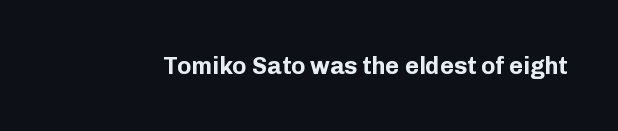
The image shows 24 px bold type, upright; set normal letter spacing, not underlined.
